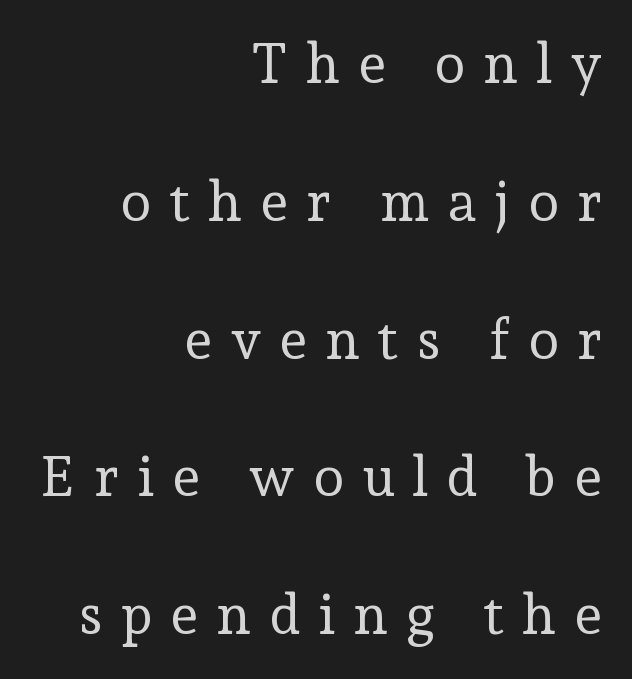
The image shows 56 px regular-weight serif type, upright; set right-aligned, loose line spacing (2.46x), unusually wide letter spacing (+0.32 em), not underlined; low stroke contrast and a medium x-height.
